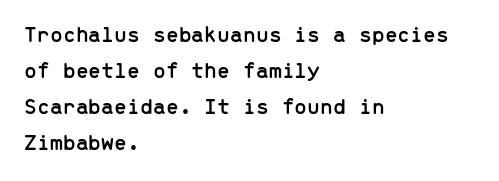
The image shows 23 px text type, upright; set left-aligned, normal line spacing (1.57x), normal letter spacing, not underlined.
